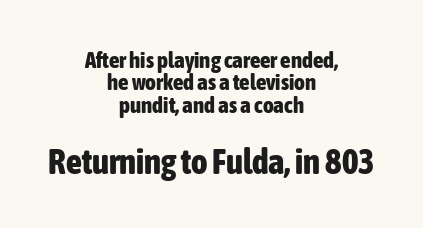
The image shows 35 px bold, condensed sans-serif type, upright; set centered, tight line spacing (0.97x), normal letter spacing, not underlined; the second (bottom) block is 1.52x larger; low stroke contrast and a medium x-height.
